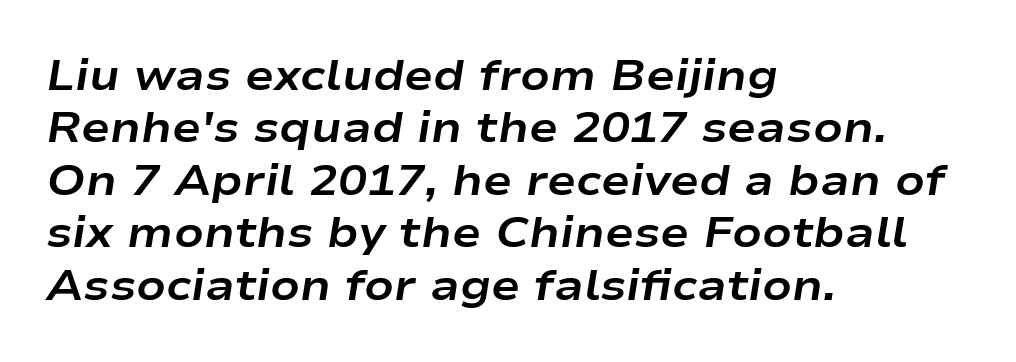
Strong, thick strokes mark this as bold type. Unmarked baselines from the first word to the last. This sample is left-justified, so line endings fall wherever the words run out. You could call the tracking neutral — neither tight nor loose. The rendering uses natural spacing where letterforms have individual widths.
